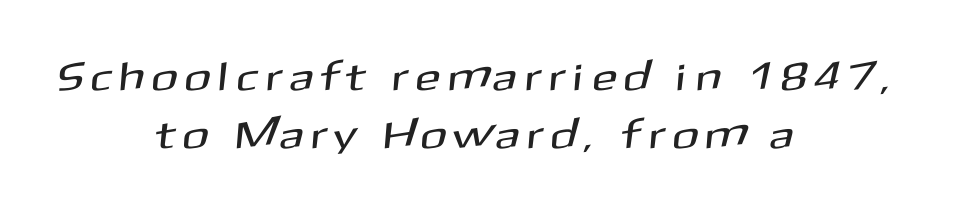
The image shows 40 px sans-serif type; set centered, normal line spacing (1.44x), unusually wide letter spacing (+0.25 em), not underlined; medium stroke contrast and a medium x-height.
